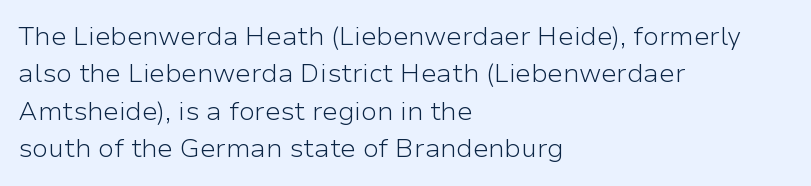
Q: Is the text bold? A: No.
Q: Is the text italic (slanted)? A: No, it is upright.
Q: Is the text underlined? A: No.
Q: How is the paragraph aligned? A: Left-aligned.
Q: Is the spacing between letters normal or unusually wide? A: Normal.
Q: Is the spacing between lines tight, normal or loose? A: Normal.
